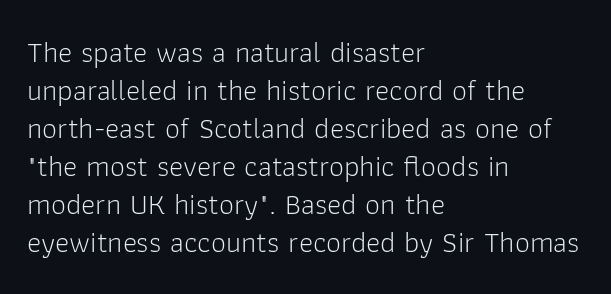
A clean baseline with only descenders dipping below it. A typesetter would mark this as roman, not italic. Looks like regular typesetting: each glyph gets only the width it needs. Compared with typical paragraphs, the rows here are spaced about the same. The passage shown is typeset with a sans-serif family.
